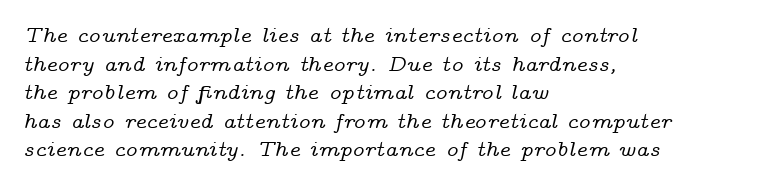
The image shows 22 px text type, italic (leaning right); set left-aligned, normal line spacing (1.3x), normal letter spacing, not underlined.
